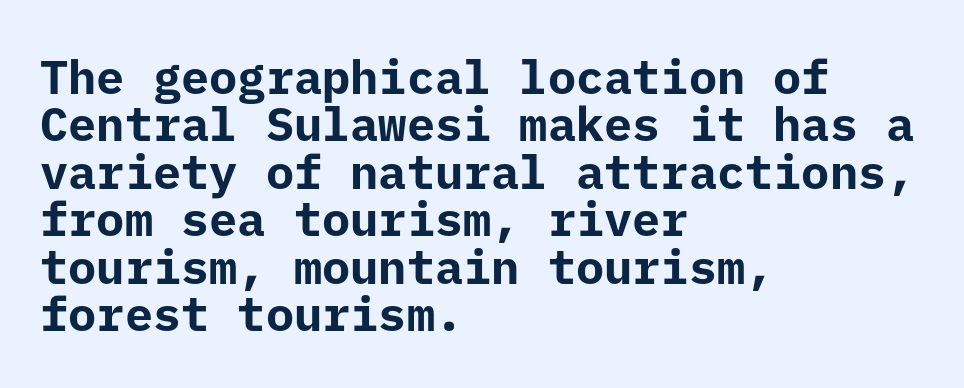
Classification — sans serif. The typesetting leans heavy: a genuine bold. A bare baseline throughout the passage. The paragraph has a hard left edge and a soft right edge.
